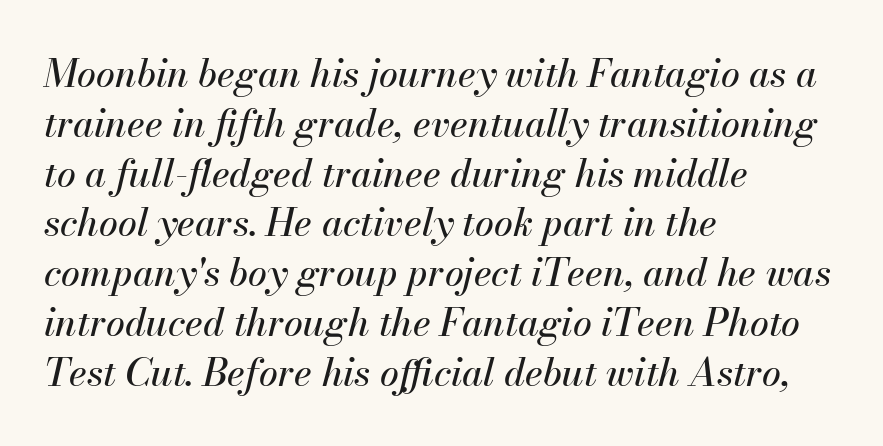
{"italic": "yes", "lean": "right", "slant_degrees": 13, "width": "normal", "stroke_contrast": "medium", "x_height": "small", "monospaced": "no", "underline": "no", "align": "left", "line_spacing": "normal", "line_spacing_ratio": 1.31, "letter_spacing": "normal", "letter_spacing_em": 0.0, "glyph_px": 38}
